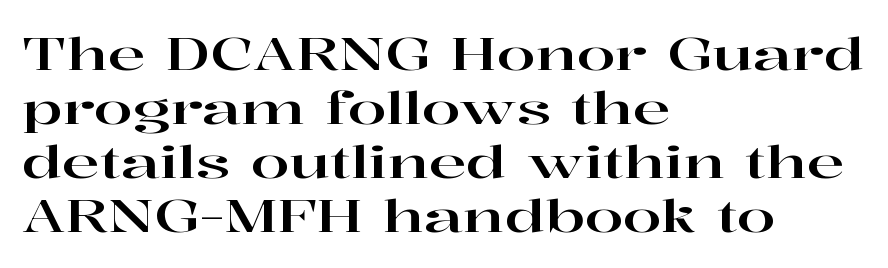
The rag falls on the right side of this text block. Descenders hang freely into open space. Glyph-to-glyph distance matches everyday printed text. Check where the strokes stop: tiny serifs finish them off. A roman cut, with each character standing at attention.
